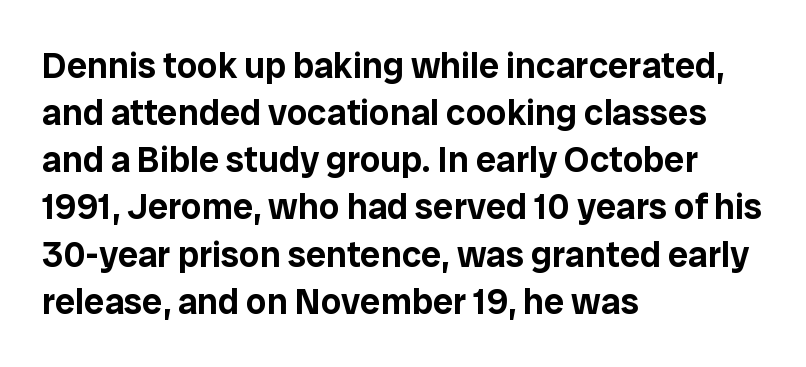
Q: Is the text italic (slanted)? A: No, it is upright.
Q: Is the typeface a serif or a sans-serif typeface? A: Sans-serif.
Q: Is the text underlined? A: No.
Q: How is the paragraph aligned? A: Left-aligned.
Q: Is the spacing between letters normal or unusually wide? A: Normal.
Q: Is the spacing between lines tight, normal or loose? A: Normal.
Q: Width (condensed, normal, or wide)? A: Normal.
Q: Stroke contrast? A: Low.
Q: x-height? A: Medium.
Q: Monospaced? A: No.
